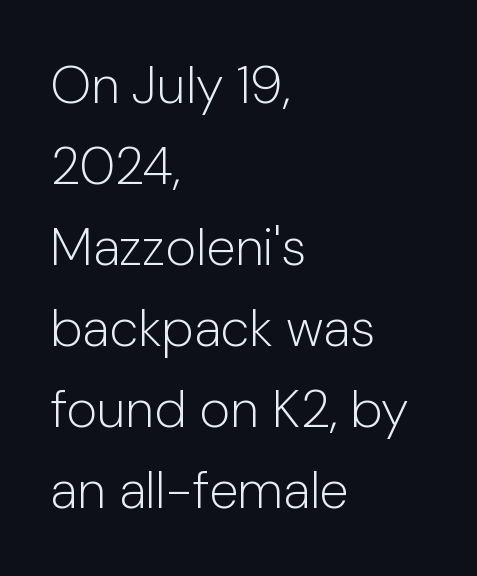
{"serif": "no", "italic": "no", "bold": "no", "weight": "light", "width": "normal", "stroke_contrast": "low", "x_height": "medium", "monospaced": "no", "underline": "no", "align": "left", "line_spacing": "normal", "line_spacing_ratio": 1.53, "letter_spacing": "normal", "letter_spacing_em": 0.0, "glyph_px": 53}
